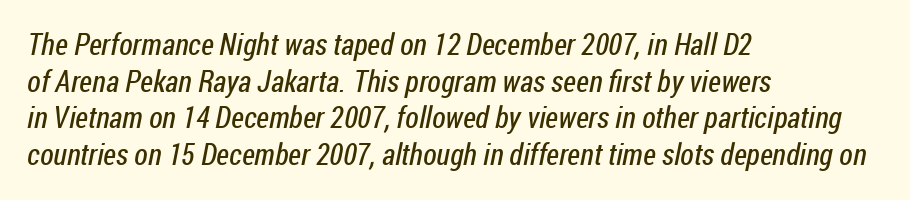
Q: Is the text bold? A: No.
Q: Is the typeface a serif or a sans-serif typeface? A: Sans-serif.
Q: Is the text underlined? A: No.
Q: How is the paragraph aligned? A: Left-aligned.
Q: Is the spacing between letters normal or unusually wide? A: Normal.
Q: Width (condensed, normal, or wide)? A: Condensed.
Q: Stroke contrast? A: Low.
Q: x-height? A: Medium.
Q: Monospaced? A: No.
